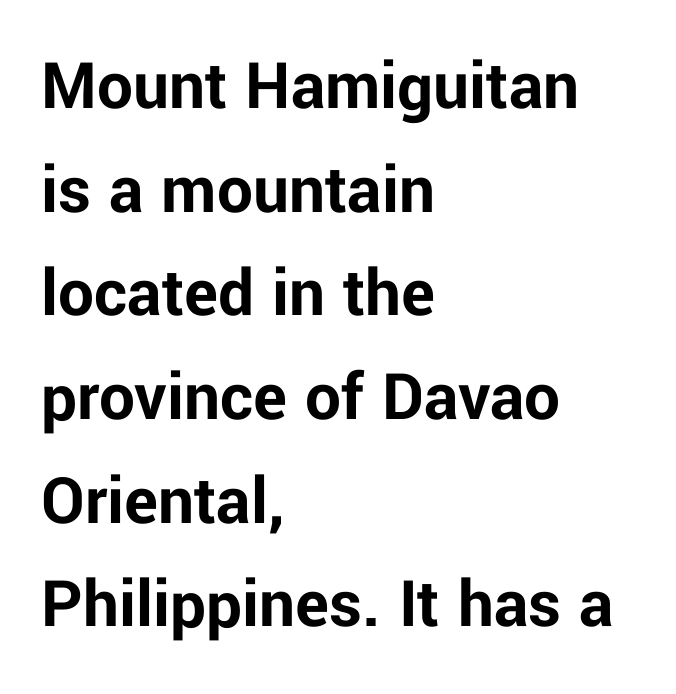
In terms of letterspacing, this is plain default setting. The type family on display is of the sans-serif kind. Compared with typical paragraphs, the rows here are spaced about the same. Horizontally, the lines are justified to the leading edge only.
